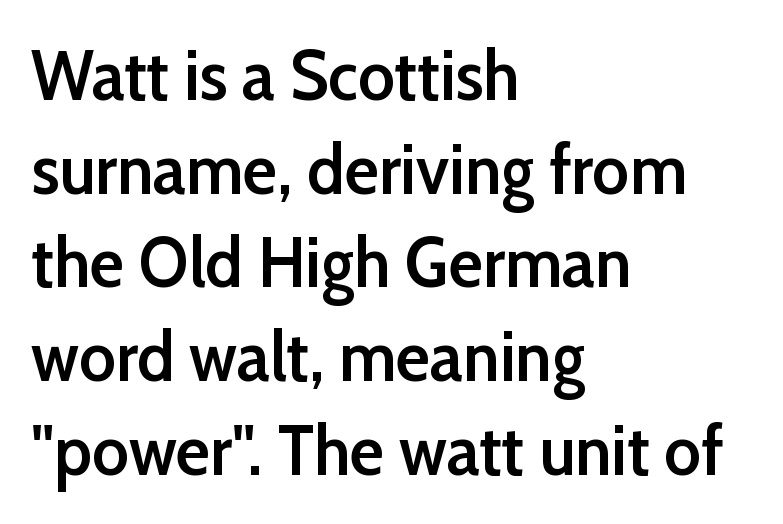
The image shows 71 px semibold sans-serif type, upright; set left-aligned, normal line spacing (1.32x), normal letter spacing, not underlined; low stroke contrast and a medium x-height.
